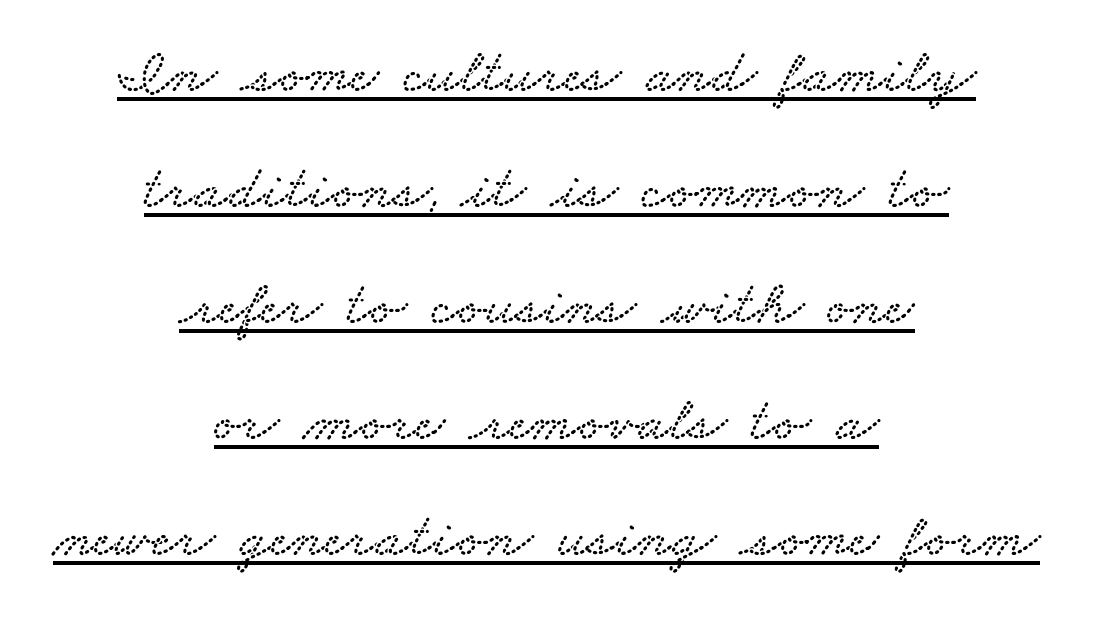
Q: Is the typeface a serif or a sans-serif typeface? A: Serif.
Q: Is the text underlined? A: Yes.
Q: How is the paragraph aligned? A: Centered.
Q: Is the spacing between letters normal or unusually wide? A: Normal.
Q: Width (condensed, normal, or wide)? A: Wide.
Q: Stroke contrast? A: Low.
Q: x-height? A: Small.
Q: Monospaced? A: No.
